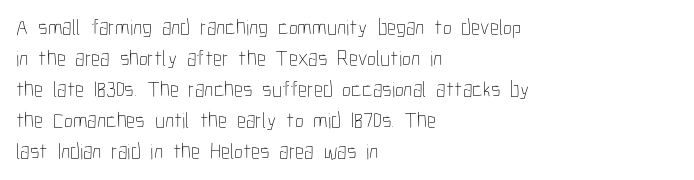
Q: Is the text bold? A: No.
Q: Is the text italic (slanted)? A: No, it is upright.
Q: Is the text underlined? A: No.
Q: How is the paragraph aligned? A: Left-aligned.
Q: Is the spacing between letters normal or unusually wide? A: Normal.
Q: Is the spacing between lines tight, normal or loose? A: Normal.
